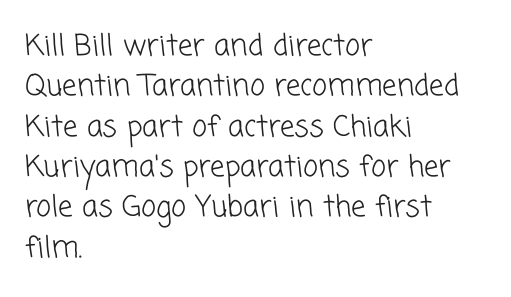
Q: Is the text bold? A: No.
Q: Is the typeface a serif or a sans-serif typeface? A: Sans-serif.
Q: Is the text underlined? A: No.
Q: How is the paragraph aligned? A: Left-aligned.
Q: Is the spacing between letters normal or unusually wide? A: Normal.
Q: Is the spacing between lines tight, normal or loose? A: Normal.
Q: Width (condensed, normal, or wide)? A: Normal.
Q: Stroke contrast? A: Low.
Q: x-height? A: Medium.
Q: Monospaced? A: No.
